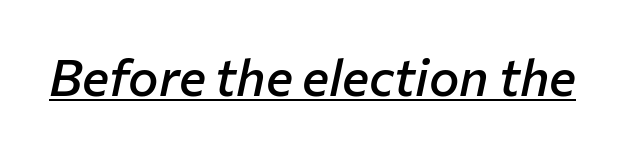
The image shows 51 px semibold type, italic (leaning right); set normal letter spacing, underlined; low stroke contrast and a medium x-height.
